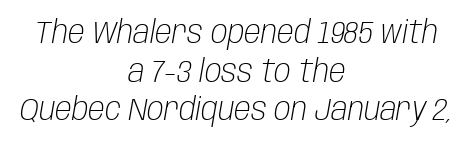
Q: Is the text bold? A: No.
Q: Is the text italic (slanted)? A: Yes, it leans right by about 10 degrees.
Q: Is the text underlined? A: No.
Q: How is the paragraph aligned? A: Centered.
Q: Is the spacing between letters normal or unusually wide? A: Normal.
Q: Is the spacing between lines tight, normal or loose? A: Normal.
Q: Width (condensed, normal, or wide)? A: Condensed.
Q: Stroke contrast? A: Low.
Q: x-height? A: Large.
Q: Monospaced? A: No.
